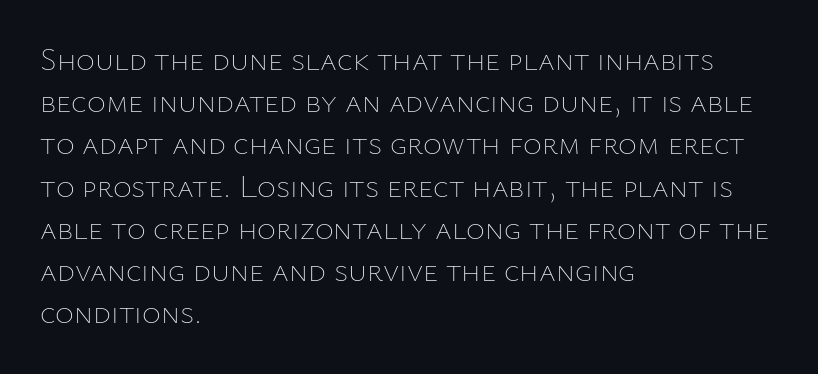
The image shows 32 px thin type, upright; set left-aligned, normal line spacing (1.32x), normal letter spacing, not underlined; low stroke contrast and a medium x-height.
